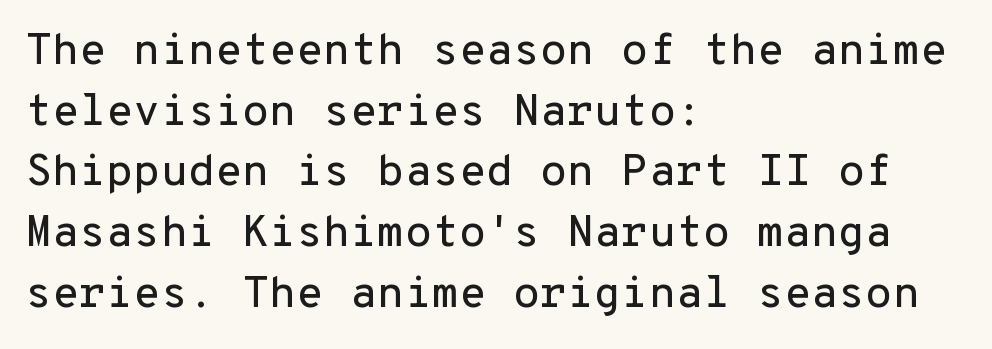
{"serif": "no", "italic": "no", "width": "normal", "stroke_contrast": "low", "x_height": "medium", "monospaced": "yes", "underline": "no", "align": "left", "line_spacing": "normal", "line_spacing_ratio": 1.38, "letter_spacing": "normal", "letter_spacing_em": 0.0, "glyph_px": 44}
